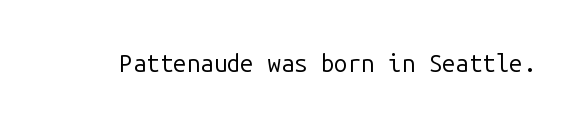
Only glyphs here, with clear space below each row. Notice how the stems are strictly vertical — no italics here. Between one letter and the next there's only the usual sliver of space. Is this a heavy cut? Hardly; it is regular or lighter.
